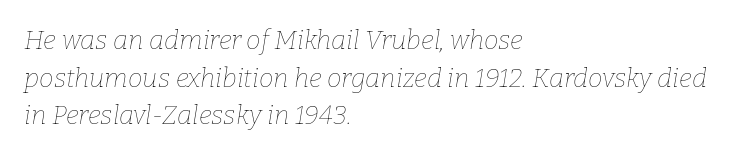
Q: Is the text bold? A: No.
Q: Is the text italic (slanted)? A: Yes, it leans right by about 9 degrees.
Q: Is the text underlined? A: No.
Q: How is the paragraph aligned? A: Left-aligned.
Q: Is the spacing between letters normal or unusually wide? A: Normal.
Q: Is the spacing between lines tight, normal or loose? A: Normal.
